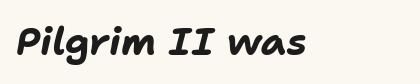
The image shows 38 px bold type, italic (leaning right); set normal letter spacing, not underlined; low stroke contrast and a medium x-height.
